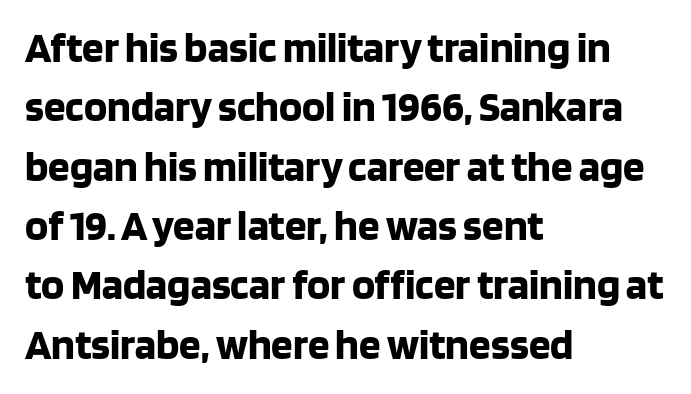
Q: Is the text bold? A: Yes.
Q: Is the text italic (slanted)? A: No, it is upright.
Q: Is the typeface a serif or a sans-serif typeface? A: Sans-serif.
Q: Is the text underlined? A: No.
Q: How is the paragraph aligned? A: Left-aligned.
Q: Is the spacing between letters normal or unusually wide? A: Normal.
Q: Is the spacing between lines tight, normal or loose? A: Normal.
Q: Width (condensed, normal, or wide)? A: Normal.
Q: Stroke contrast? A: Low.
Q: x-height? A: Large.
Q: Monospaced? A: No.
